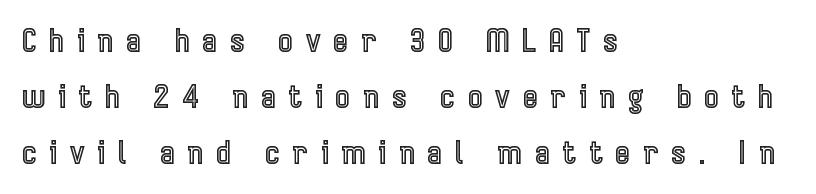
Underlining? Definitely not there. Note the varied advance widths — an 'i' is clearly narrower than an 'm'. The lines are quadded left. Posture: straight, roman, zero tilt.
